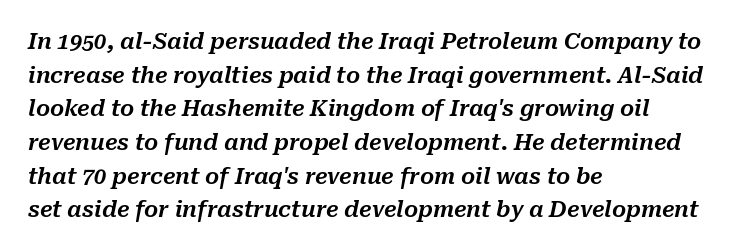
The image shows 22 px text type, italic (leaning right); set left-aligned, normal line spacing (1.53x), normal letter spacing, not underlined.
